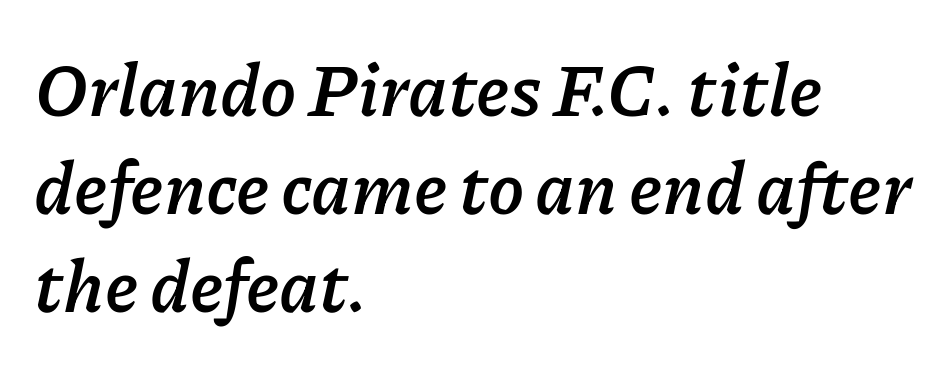
Q: Is the text bold? A: Yes.
Q: Is the text italic (slanted)? A: Yes, it leans right by about 11 degrees.
Q: Is the text underlined? A: No.
Q: How is the paragraph aligned? A: Left-aligned.
Q: Is the spacing between letters normal or unusually wide? A: Normal.
Q: Is the spacing between lines tight, normal or loose? A: Normal.
Q: Width (condensed, normal, or wide)? A: Normal.
Q: Stroke contrast? A: Low.
Q: x-height? A: Medium.
Q: Monospaced? A: No.
